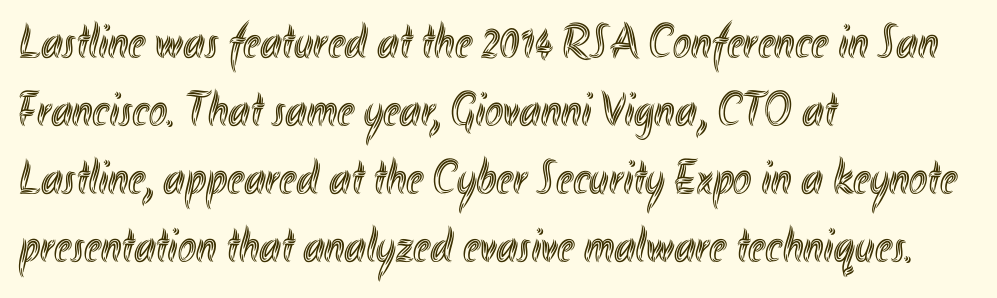
The image shows 49 px condensed type; set left-aligned, normal line spacing (1.39x), normal letter spacing, not underlined; a small x-height.
